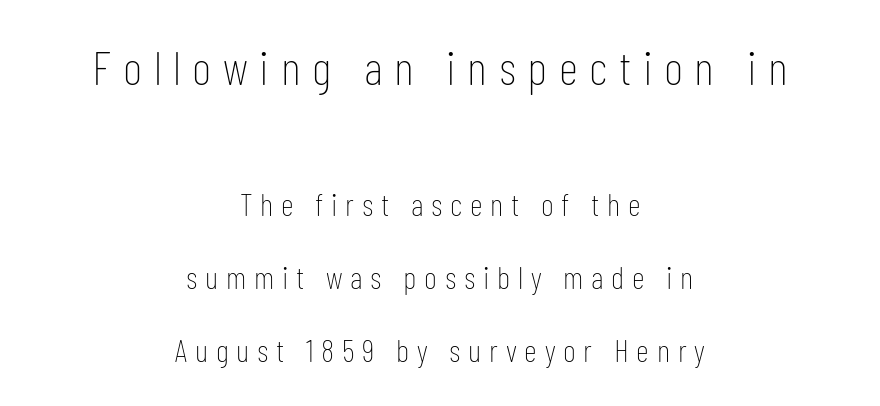
Visually, the top section dominates because its glyphs are scaled up. Plain, unruled lines of type. Counters stay open thanks to moderate or lighter strokes. A centered setting, common on invitations and titles, is used for this passage. Vertically, the passage feels expansive, rows floating well apart.
